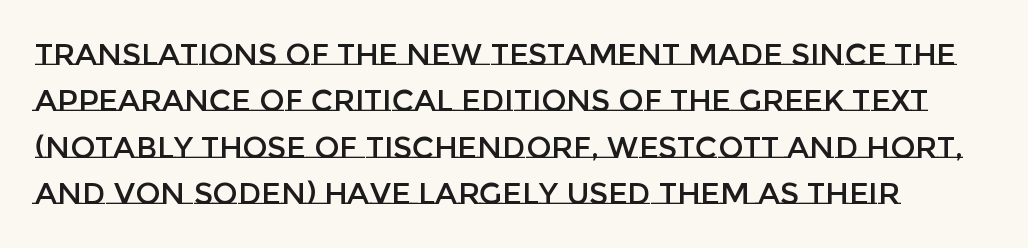
The passage shown has conventional tracking throughout. Line spacing here is normal. Is this a fixed-width face? No — the glyphs have proportional, varying widths. Plain, unruled lines of type. Quick note: not italic, upright.
